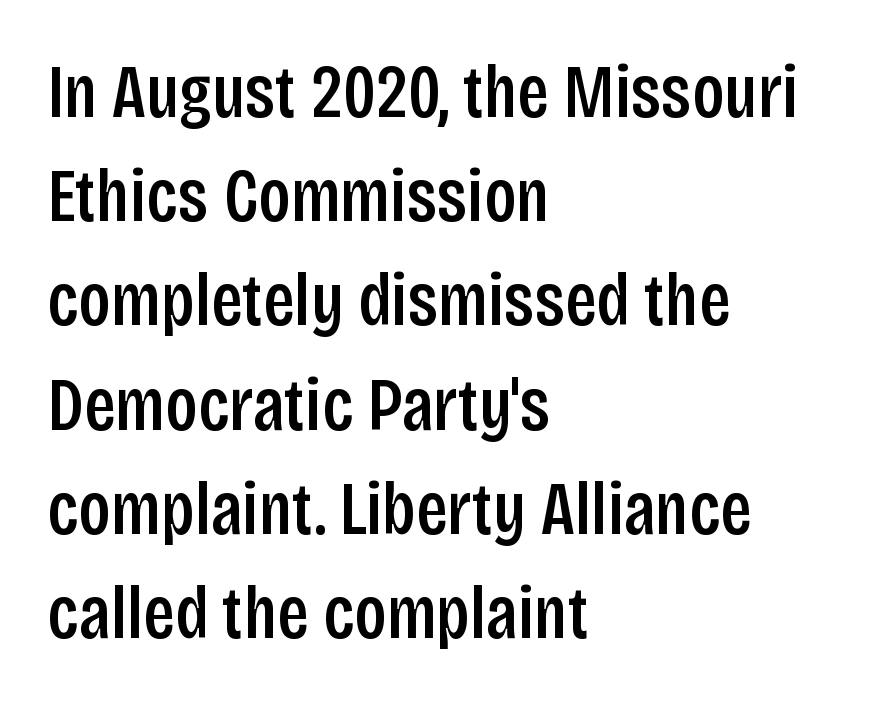
{"serif": "no", "italic": "no", "bold": "semi", "weight": "semibold", "width": "condensed", "stroke_contrast": "low", "x_height": "large", "monospaced": "no", "underline": "no", "align": "left", "line_spacing": "normal", "line_spacing_ratio": 1.39, "letter_spacing": "normal", "letter_spacing_em": 0.0, "glyph_px": 75}
